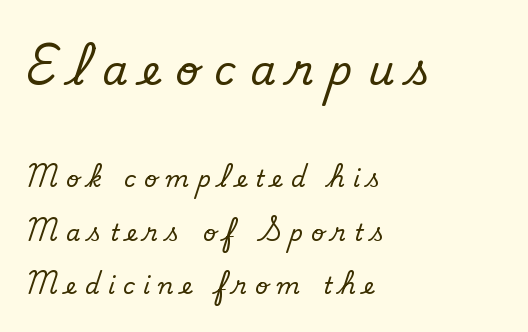
The rendering uses natural spacing where letterforms have individual widths. Type style note: lacks serifs. Anything drawn beneath the words? Only blank space. Each line starts at the same left margin while the right side varies. Top chunk: large. Bottom chunk: small.
